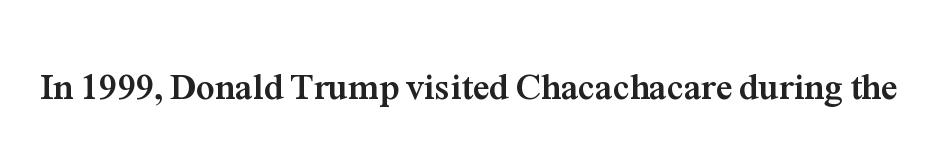
{"serif": "yes", "italic": "no", "bold": "yes", "weight": "semibold", "width": "normal", "stroke_contrast": "medium", "x_height": "medium", "monospaced": "no", "underline": "no", "letter_spacing": "normal", "letter_spacing_em": 0.0, "glyph_px": 37}
